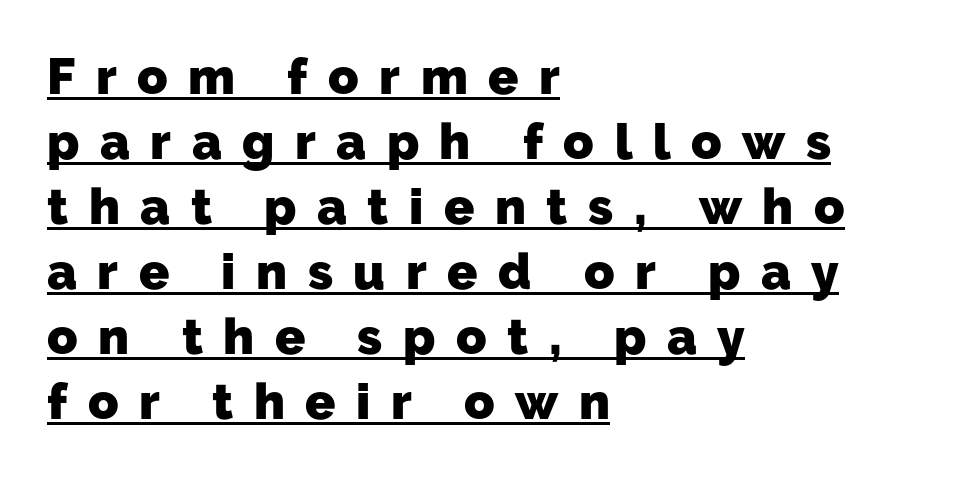
The image shows 50 px heavy sans-serif type; set left-aligned, normal line spacing (1.3x), unusually wide letter spacing (+0.41 em), underlined; low stroke contrast and a medium x-height.
